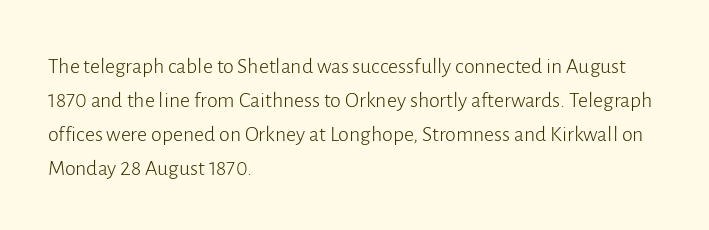
These lines stack with their left ends in a neat column. Any mark beneath the type? The region is blank. Short note: letters normally spaced. The type sits square on the baseline with zero lean.
